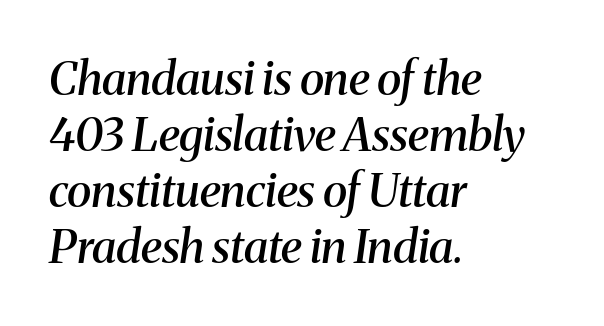
The image shows 46 px semibold serif type, italic (leaning right); set left-aligned, line spacing 1.22x, normal letter spacing, not underlined; medium stroke contrast and a medium x-height.
